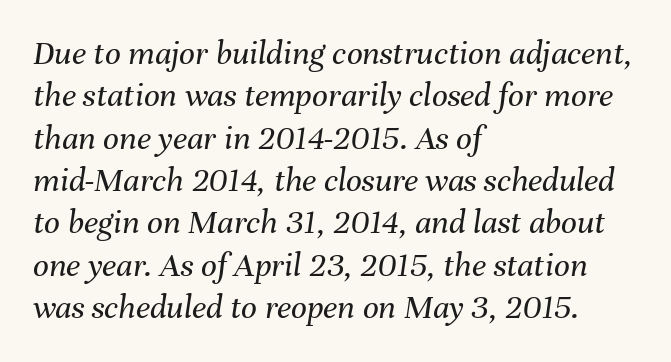
The image shows 35 px regular-weight type, italic (leaning right); set left-aligned, line spacing 1.21x, normal letter spacing, not underlined; medium stroke contrast and a medium x-height.
